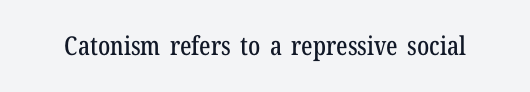
The image shows 26 px text type, upright; set normal letter spacing, not underlined.
